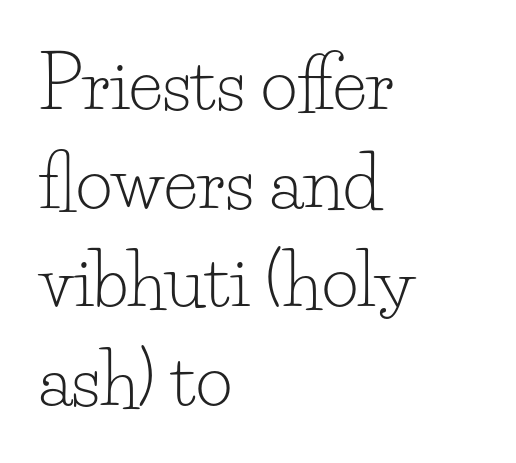
Leftover space on each line is placed entirely after the last word. The font's upright variant was chosen for this text. The string is rendered with underlining switched off. Weight class: somewhere from thin through regular.
